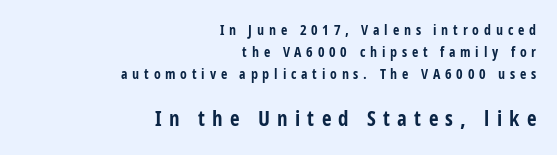
Honestly, there is no underline to notice here at all. Students, observe: this is what conventionally led text looks like. These lines carry a lot of weight — the face is fully bold. This sample is right-justified, so line beginnings fall wherever the words allow. Honestly, the letter spacing is so wide it's the main thing you notice. Look at the glyph heights: the lower group is clearly the bigger setting.
